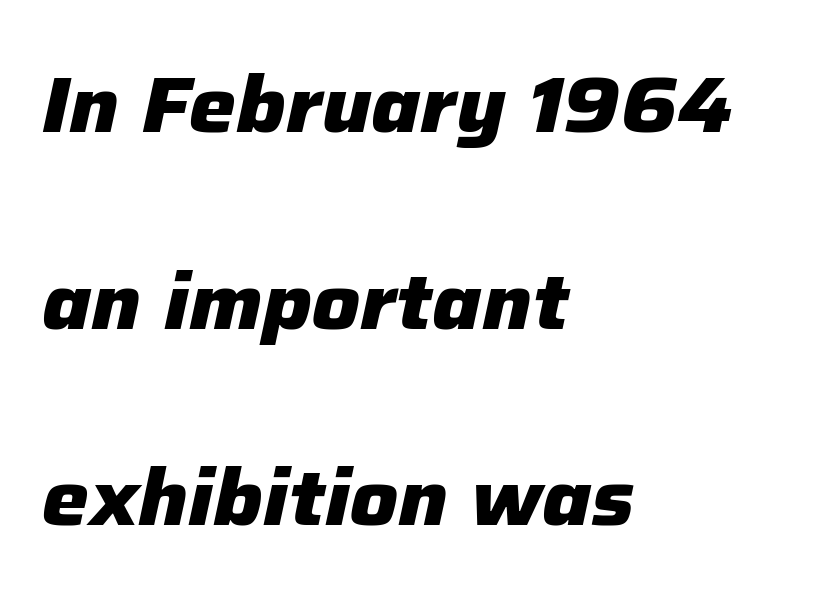
Designer's note — italics engaged. In CSS terms this would be text-align: left. Anything drawn beneath the words? Only blank space. Typographic density is high because the face is bold.
